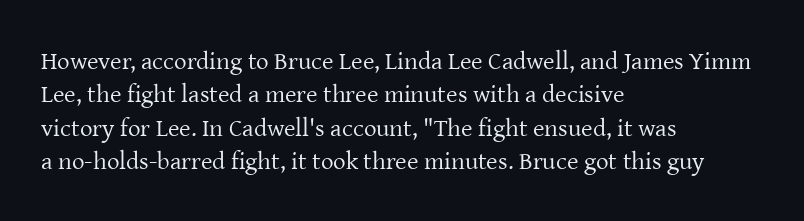
Notice how the stems are strictly vertical — no italics here. Clear beneath every line of the passage. Compared with typical paragraphs, the rows here are spaced about the same. The letters look calm and open, with moderate or lighter stems. Spacing between characters is what you'd get straight out of the box.
